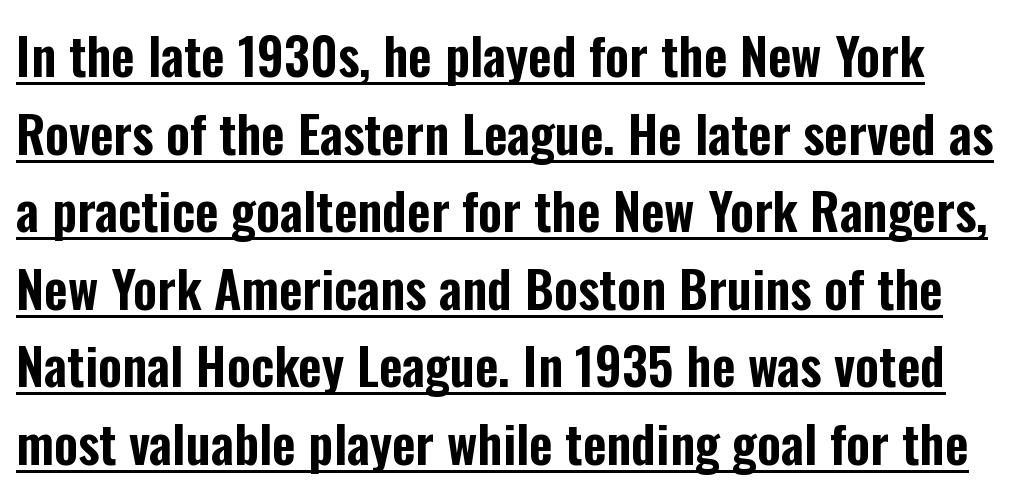
This rendering features underlined lettering. Classification — sans serif. These lines sit exactly where default settings would place them. Words appear dense and cohesive because spacing is normal.
